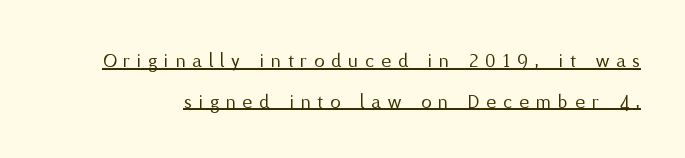
{"italic": "no", "bold": "no", "underline": "yes", "line_spacing": "loose", "line_spacing_ratio": 1.93, "letter_spacing": "wide", "letter_spacing_em": 0.33, "glyph_px": 21}
